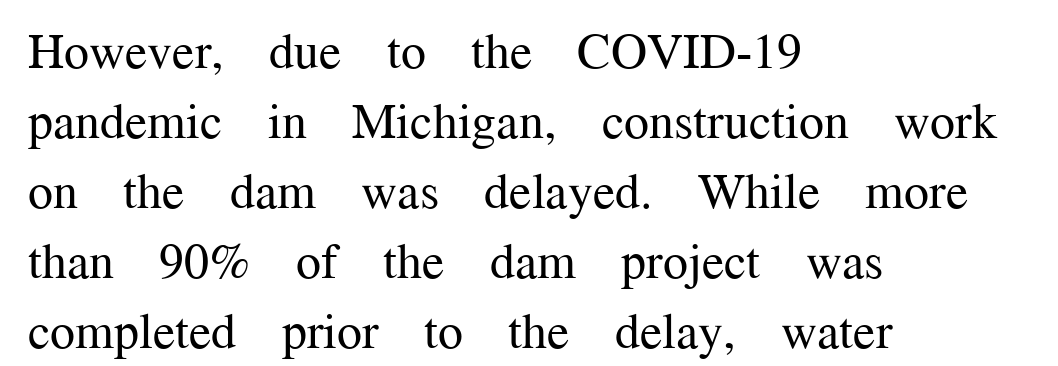
Q: Is the text bold? A: No.
Q: Is the text italic (slanted)? A: No, it is upright.
Q: Is the typeface a serif or a sans-serif typeface? A: Serif.
Q: Is the text underlined? A: No.
Q: How is the paragraph aligned? A: Left-aligned.
Q: Is the spacing between letters normal or unusually wide? A: Normal.
Q: Is the spacing between lines tight, normal or loose? A: Normal.
Q: Width (condensed, normal, or wide)? A: Normal.
Q: Stroke contrast? A: Medium.
Q: x-height? A: Medium.
Q: Monospaced? A: No.
